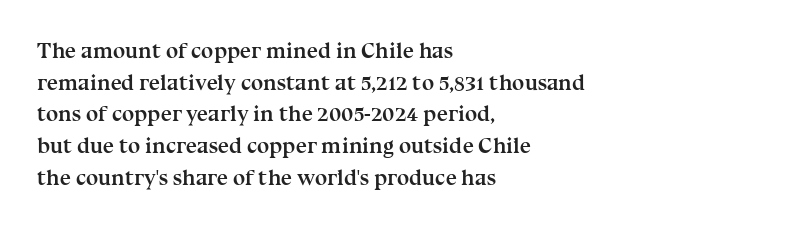
Q: Is the text bold? A: Yes.
Q: Is the text italic (slanted)? A: No, it is upright.
Q: Is the text underlined? A: No.
Q: How is the paragraph aligned? A: Left-aligned.
Q: Is the spacing between letters normal or unusually wide? A: Normal.
Q: Is the spacing between lines tight, normal or loose? A: Normal.
